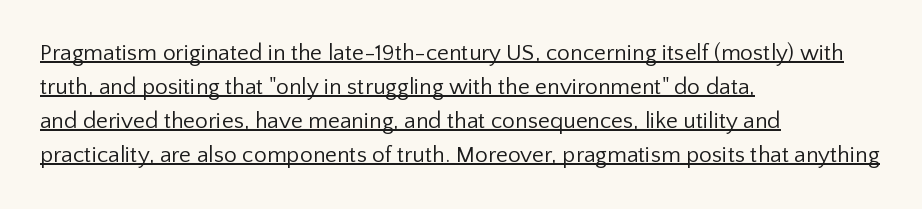
The leading is moderate, giving the passage an even texture. The strokes carry an ordinary text weight at most. Here the glyphs are tracked normally, forming tight word shapes. The sample's only ornament is a line tracing under the words.
